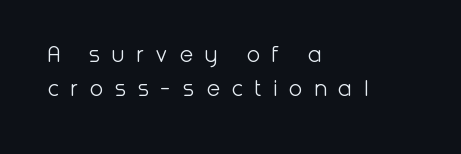
The image shows 25 px text type, upright; set left-aligned, normal line spacing (1.35x), unusually wide letter spacing (+0.46 em), not underlined.
